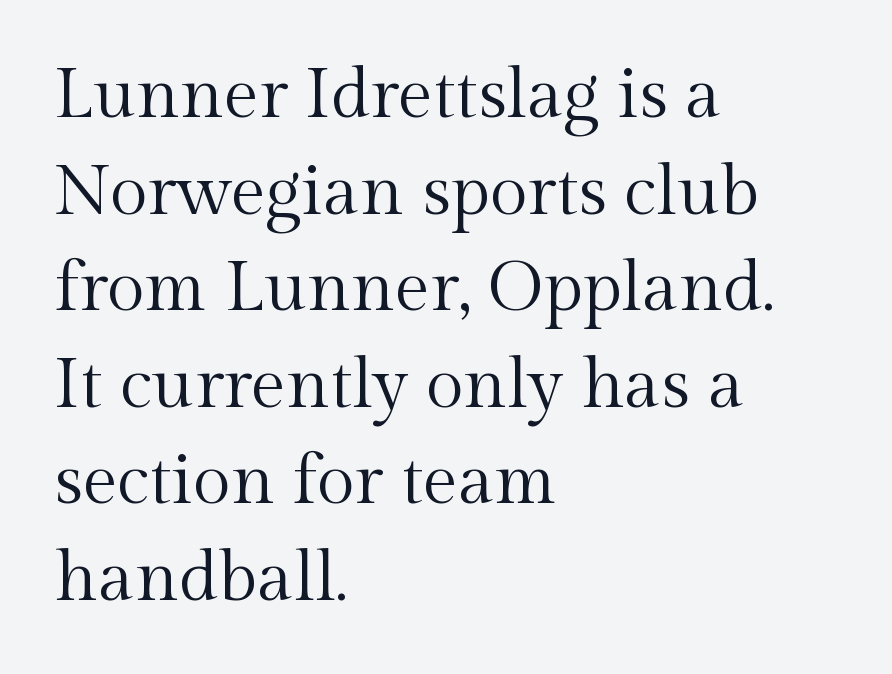
Q: Is the text bold? A: No.
Q: Is the text italic (slanted)? A: No, it is upright.
Q: Is the typeface a serif or a sans-serif typeface? A: Serif.
Q: Is the text underlined? A: No.
Q: How is the paragraph aligned? A: Left-aligned.
Q: Is the spacing between letters normal or unusually wide? A: Normal.
Q: Is the spacing between lines tight, normal or loose? A: Normal.
Q: Width (condensed, normal, or wide)? A: Normal.
Q: x-height? A: Medium.
Q: Monospaced? A: No.
